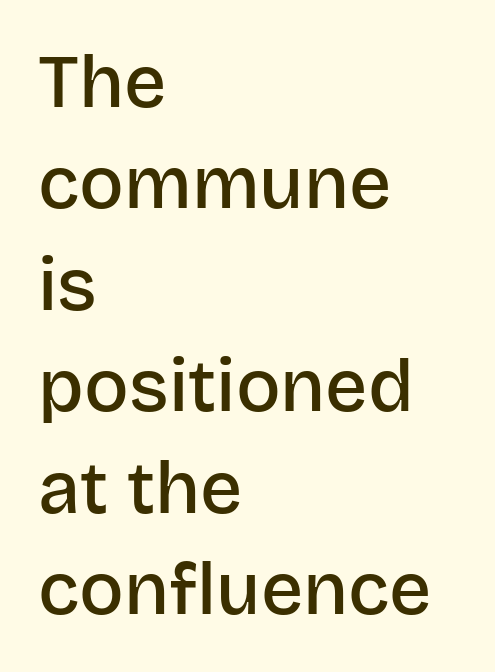
Spacing verdict: proportional, widths tailored to each character. Horizontal bands of white between lines are of average thickness. A clean baseline with only descenders dipping below it. Tracking value appears to be zero — textbook default spacing. Style check: upright.
